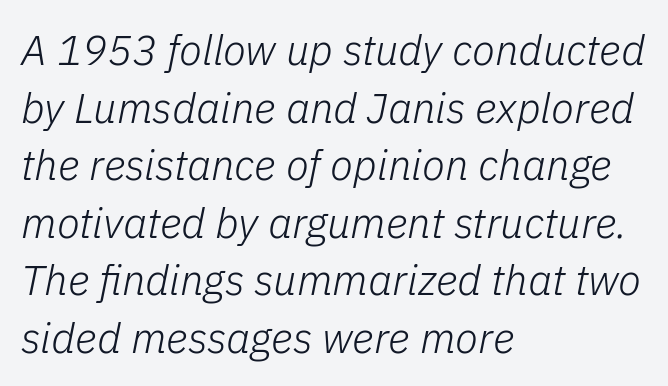
The image shows 42 px light type, italic (leaning right); set left-aligned, normal line spacing (1.37x), normal letter spacing, not underlined; low stroke contrast and a medium x-height.
